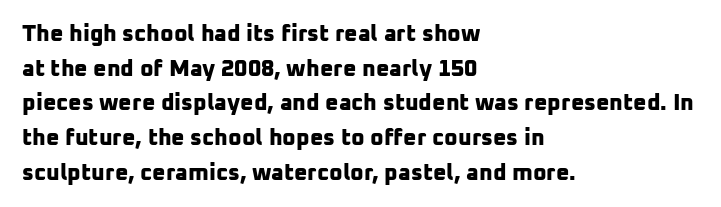
Short note: letters normally spaced. Heavy-handed strokes throughout: this text is bold. The words here are not underlined. The passage is arranged the way most books set body copy — flush left. Vertical spacing — default.
